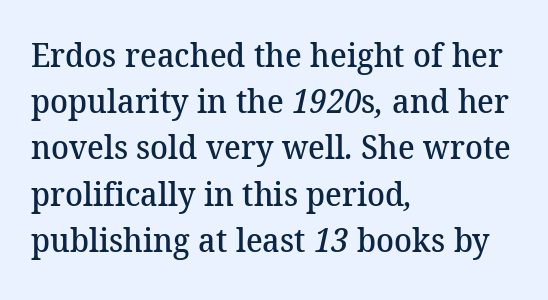
The image shows 33 px semibold serif type; set left-aligned, normal line spacing (1.4x), normal letter spacing, not underlined; medium stroke contrast and a medium x-height.
